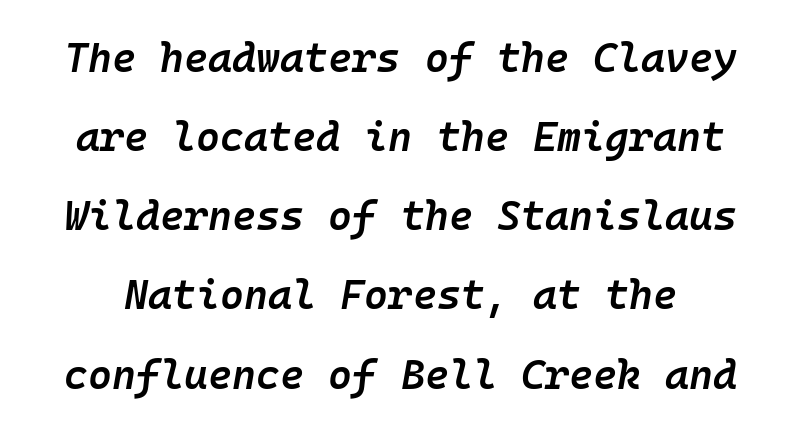
Weight: semibold (demi). The passage shown is not underscored anywhere. Vertical spacing — loose. The specimen reads as italic at a glance.
